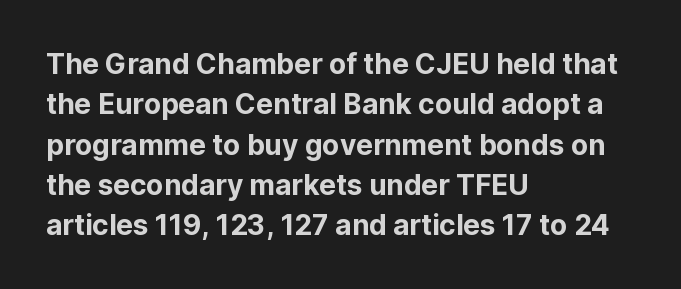
Characters remain perfectly vertical along every line. Varying glyph widths throughout — classic text-font behaviour. The face used here is a sans, in the tradition of grotesques and geometrics. Which margin do the lines hug? The left one — the right edge is uneven. Whoever set this chose a conventional vertical rhythm.
